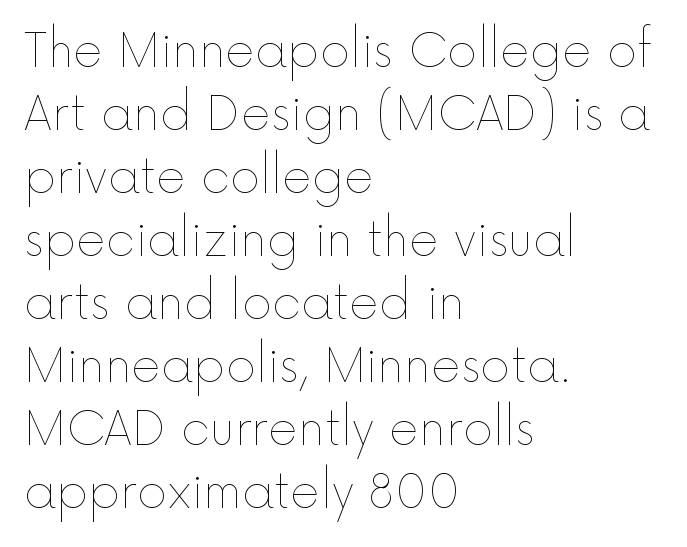
{"italic": "no", "bold": "no", "weight": "thin", "width": "normal", "x_height": "medium", "monospaced": "no", "underline": "no", "align": "left", "line_spacing": "normal", "line_spacing_ratio": 1.37, "letter_spacing": "normal", "letter_spacing_em": 0.0, "glyph_px": 46}
